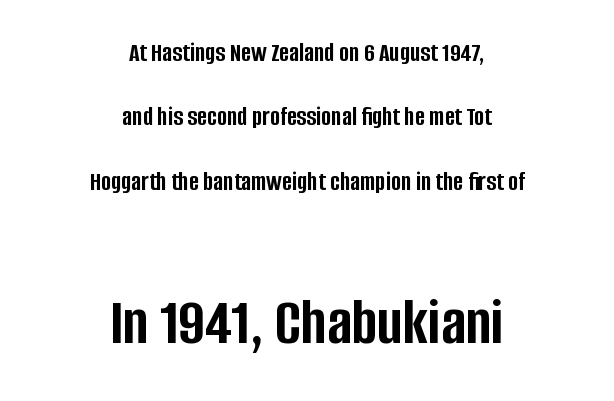
{"serif": "no", "italic": "no", "bold": "yes", "weight": "semibold", "width": "condensed", "stroke_contrast": "low", "x_height": "large", "monospaced": "no", "underline": "no", "align": "center", "line_spacing": "loose", "line_spacing_ratio": 2.38, "letter_spacing": "normal", "letter_spacing_em": 0.0, "larger_block": "second", "size_ratio": 2.48, "glyph_px": 67}
